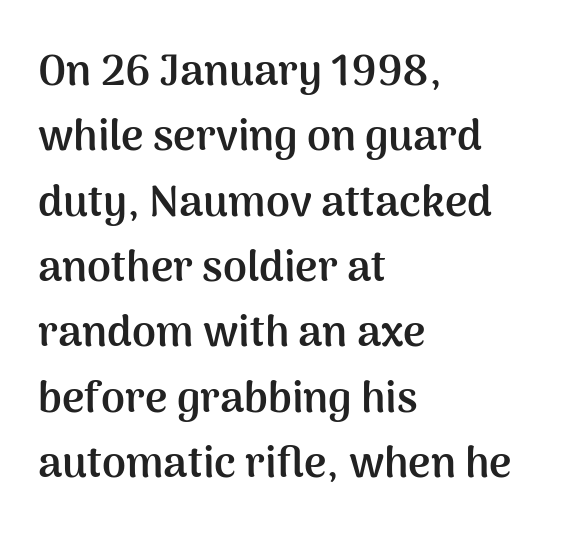
The image shows 43 px semibold sans-serif type, upright; set left-aligned, normal line spacing (1.52x), normal letter spacing, not underlined; medium stroke contrast and a medium x-height.
